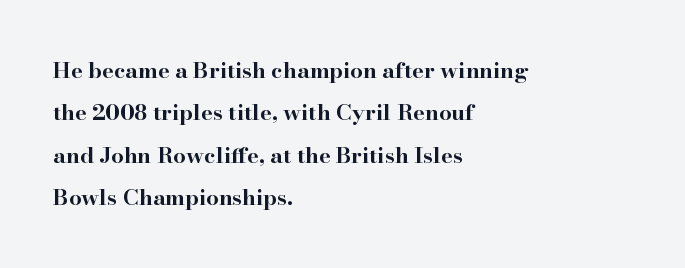
The image shows 22 px bold type, upright; set left-aligned, loose line spacing (1.93x), normal letter spacing, not underlined.
